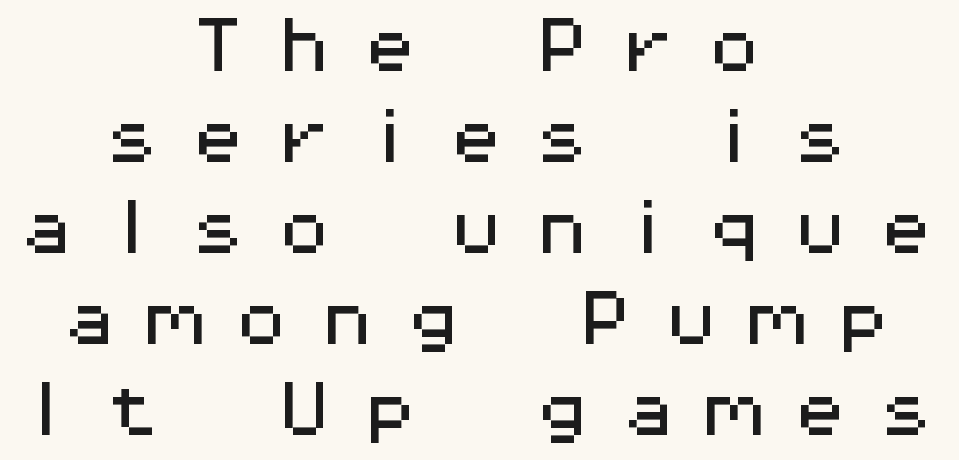
{"serif": "no", "italic": "no", "width": "wide", "stroke_contrast": "medium", "x_height": "medium", "monospaced": "yes", "underline": "no", "align": "center", "line_spacing": "normal", "line_spacing_ratio": 1.49, "letter_spacing": "wide", "letter_spacing_em": 0.41, "glyph_px": 61}
